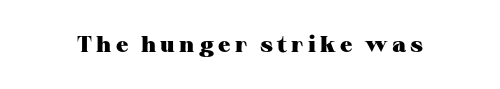
Q: Is the text bold? A: Yes.
Q: Is the text italic (slanted)? A: No, it is upright.
Q: Is the text underlined? A: No.
Q: Is the spacing between letters normal or unusually wide? A: Unusually wide.
